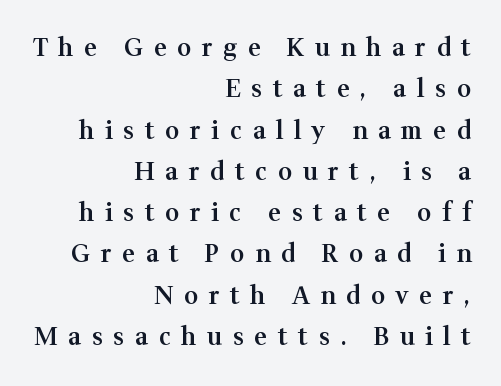
The lettering holds an erect, upright posture throughout. Beneath every word, the page is bare. Does the weight exceed regular? Yes, but only to semibold. There is plenty of visible air inserted between adjacent glyphs.
